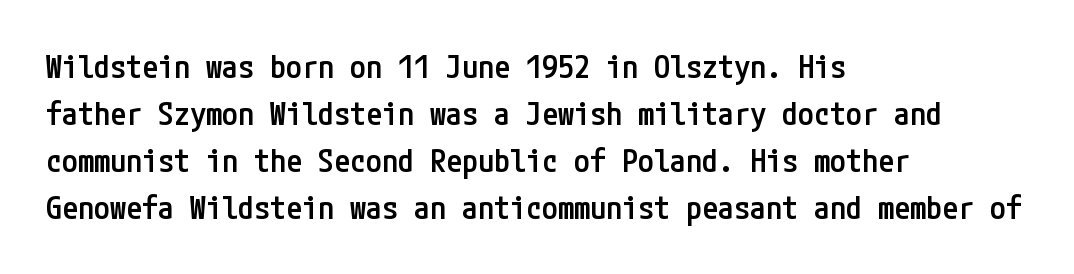
Nobody drew a line under any word here. Is the letter spacing exaggerated? No — it looks like the ordinary default. When letters stand straight like this, we call the style roman or upright. Which margin do the lines hug? The left one — the right edge is uneven.
